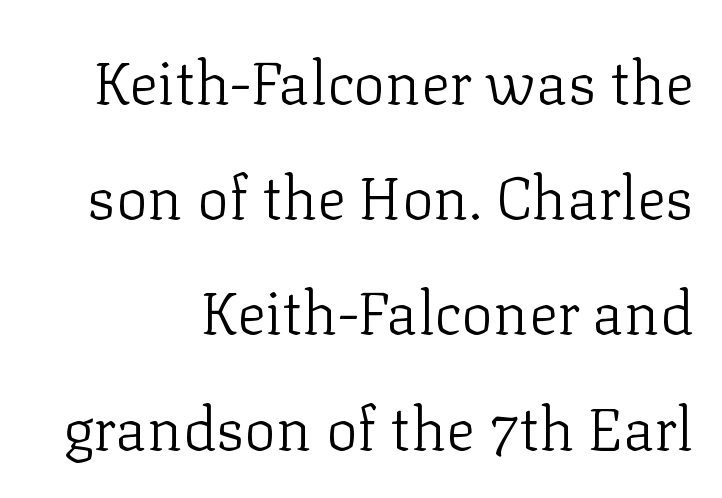
A typesetter would mark this as roman, not italic. You can tell from the footed stems that serif type was used. Do the characters align in a grid? No, the font is proportional. Tracking value appears to be zero — textbook default spacing. The strokes are not fattened; the text isn't bold.
